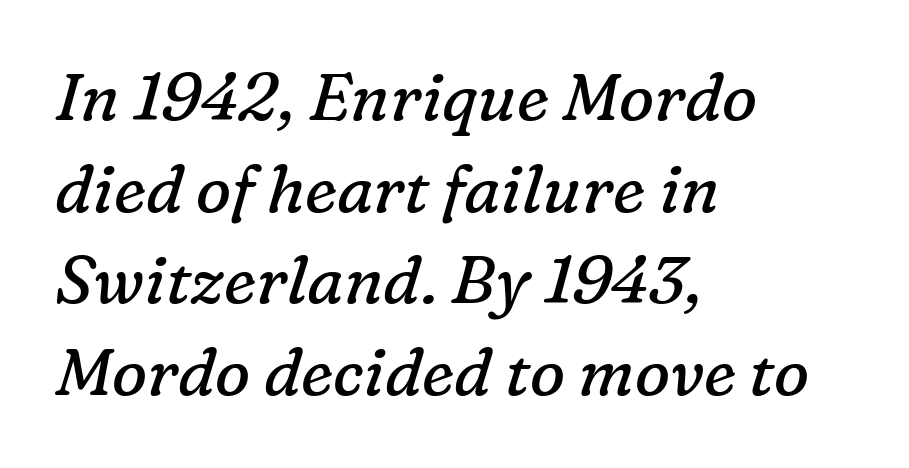
The image shows 66 px regular-weight serif type, italic (leaning right); set left-aligned, normal line spacing (1.39x), normal letter spacing, not underlined; low stroke contrast and a medium x-height.
